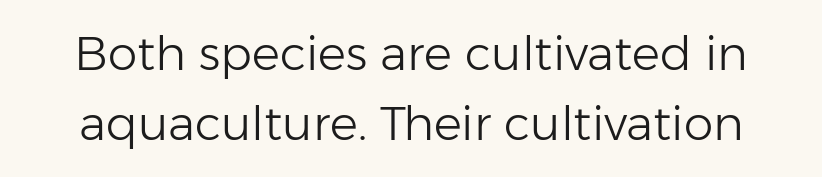
The image shows 47 px light sans-serif type, upright; set normal line spacing (1.5x), normal letter spacing, not underlined; low stroke contrast and a medium x-height.
